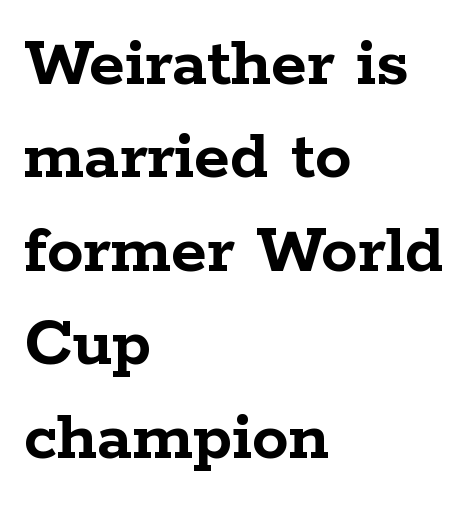
Examine the stroke ends and you'll spot serifs. Do the characters align in a grid? No, the font is proportional. The rows are spaced the way most documents space them. Quick note: underline off. Caption: standard tracking, unaltered.
